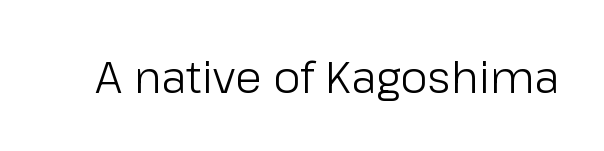
Q: Is the text bold? A: No.
Q: Is the text italic (slanted)? A: No, it is upright.
Q: Is the typeface a serif or a sans-serif typeface? A: Sans-serif.
Q: Is the text underlined? A: No.
Q: Is the spacing between letters normal or unusually wide? A: Normal.
Q: Width (condensed, normal, or wide)? A: Normal.
Q: Stroke contrast? A: Low.
Q: x-height? A: Medium.
Q: Monospaced? A: No.
